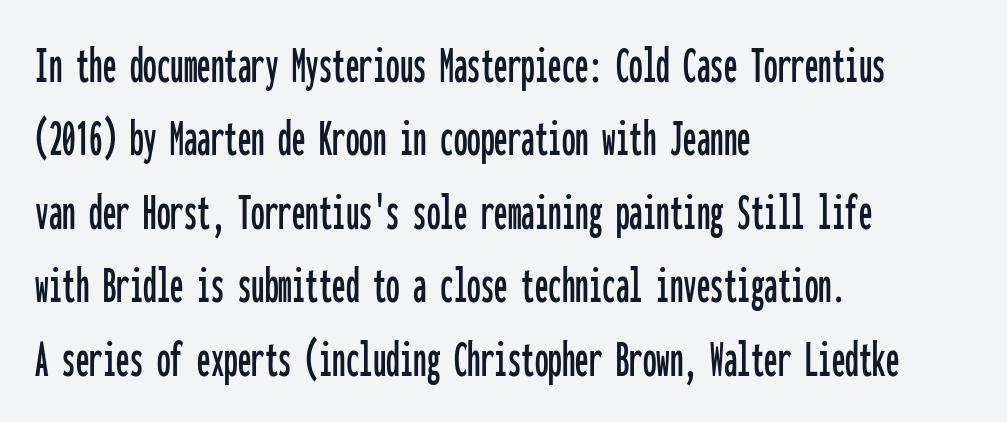
The image shows 54 px condensed sans-serif type, upright, monospaced; set left-aligned, normal line spacing (1.36x), normal letter spacing, not underlined; low stroke contrast and a medium x-height.
